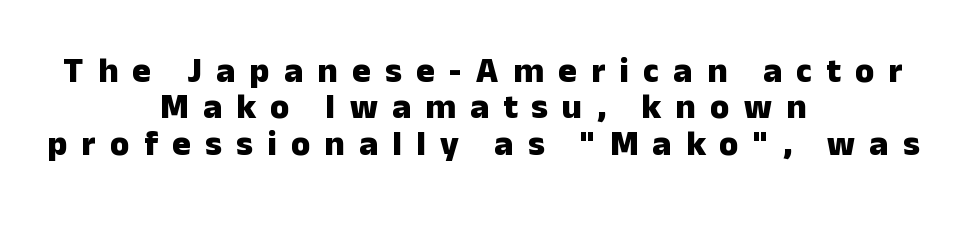
{"serif": "no", "italic": "no", "bold": "yes", "weight": "heavy", "width": "normal", "stroke_contrast": "low", "x_height": "medium", "monospaced": "no", "underline": "no", "align": "center", "line_spacing": "tight", "line_spacing_ratio": 1.04, "letter_spacing": "wide", "letter_spacing_em": 0.41, "glyph_px": 35}
